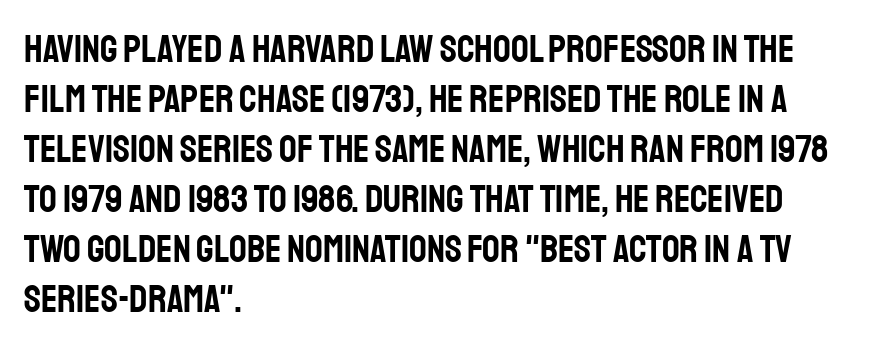
{"serif": "no", "italic": "no", "width": "condensed", "stroke_contrast": "low", "x_height": "large", "monospaced": "no", "underline": "no", "align": "left", "line_spacing": "normal", "line_spacing_ratio": 1.28, "letter_spacing": "normal", "letter_spacing_em": 0.0, "glyph_px": 39}
